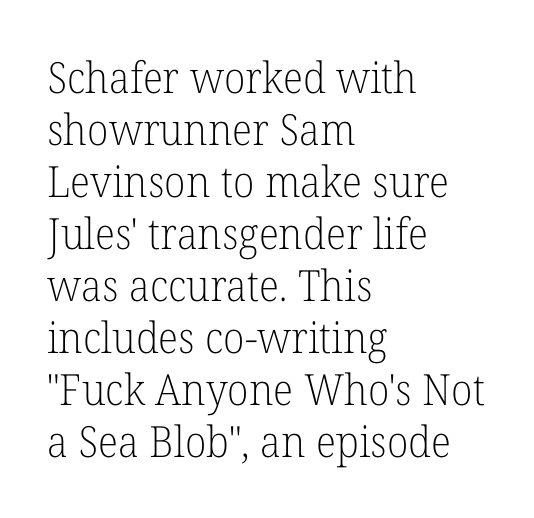
{"serif": "yes", "italic": "no", "bold": "no", "weight": "light", "width": "normal", "stroke_contrast": "low", "x_height": "medium", "monospaced": "no", "underline": "no", "align": "left", "line_spacing_ratio": 1.21, "letter_spacing": "normal", "letter_spacing_em": 0.0, "glyph_px": 43}
